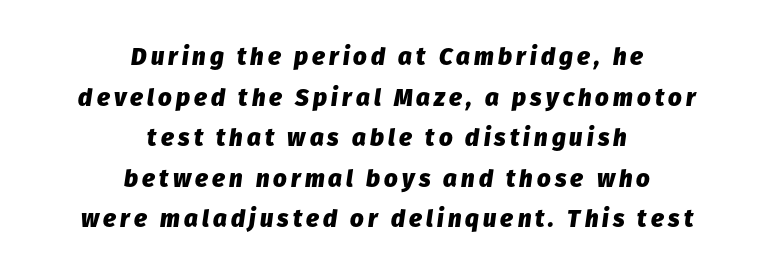
{"italic": "yes", "lean": "right", "slant_degrees": 8, "bold": "yes", "underline": "no", "align": "center", "line_spacing": "normal", "line_spacing_ratio": 1.69, "glyph_px": 24}
